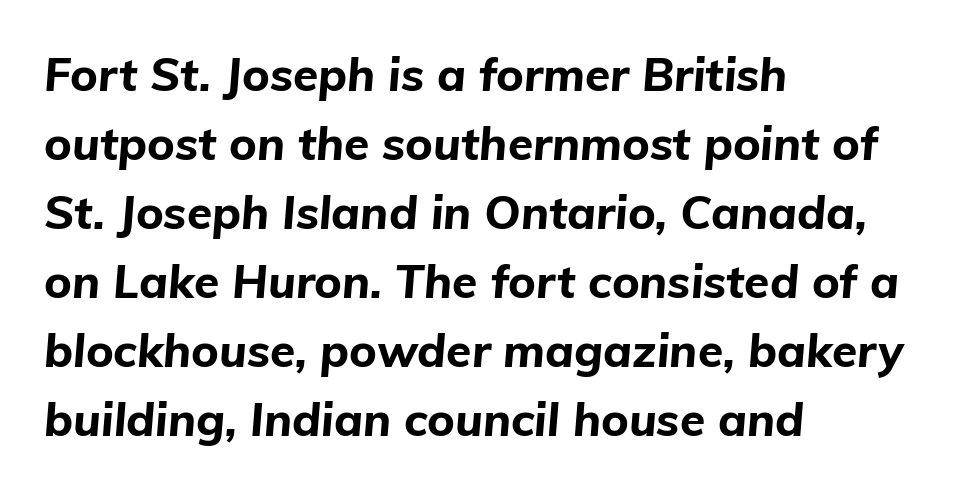
Regular leading. Heavy-handed strokes throughout: this text is bold. The letters advance in unequal steps, a hallmark of proportional type. Words appear dense and cohesive because spacing is normal. The setting favours the left margin, as ordinary paragraphs usually do. Does the lettering tilt? It does — this is italic.
